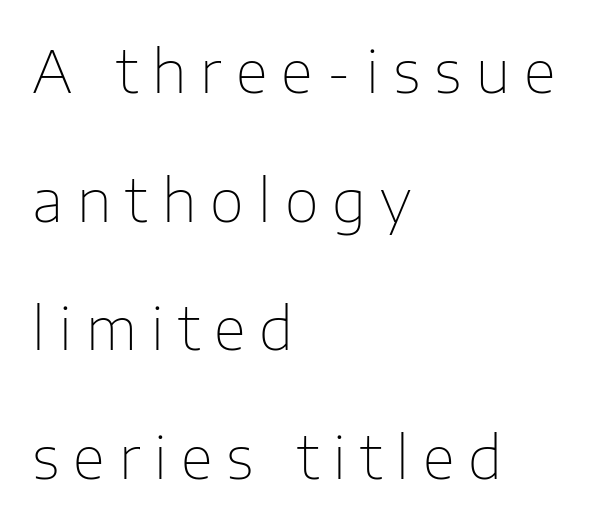
A typesetter would call this proportional, since set widths differ per character. This sample uses an upright cut, with every glyph sitting square on the baseline. Substantial extra tracking has been applied to these lines. In terms of letterform style, serifs are entirely absent.
